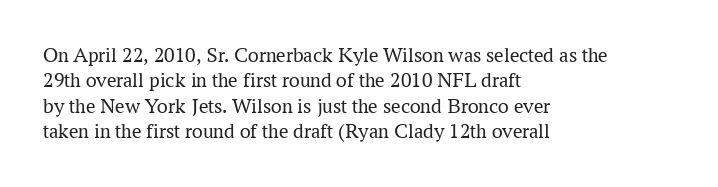
{"italic": "no", "bold": "no", "underline": "no", "align": "left", "line_spacing_ratio": 1.21, "letter_spacing": "normal", "letter_spacing_em": 0.0, "glyph_px": 21}
